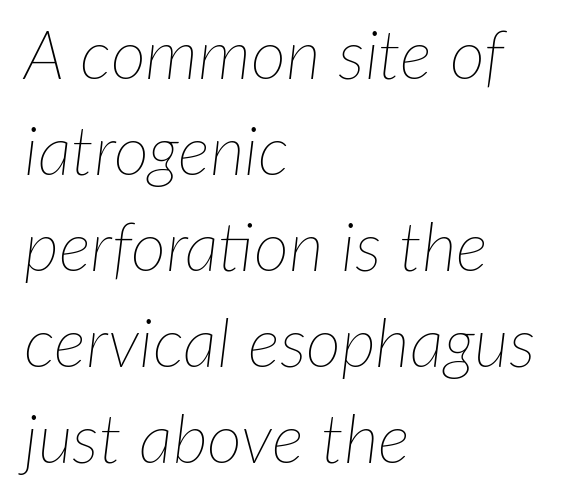
{"italic": "yes", "lean": "right", "slant_degrees": 7, "bold": "no", "weight": "thin", "width": "normal", "stroke_contrast": "low", "x_height": "medium", "monospaced": "no", "underline": "no", "align": "left", "line_spacing": "normal", "line_spacing_ratio": 1.41, "letter_spacing": "normal", "letter_spacing_em": 0.0, "glyph_px": 68}
